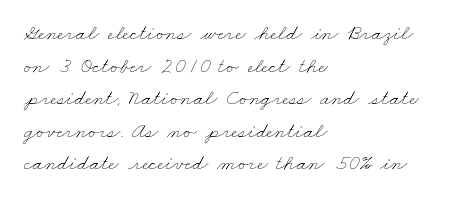
Q: Is the text bold? A: No.
Q: Is the text underlined? A: No.
Q: How is the paragraph aligned? A: Left-aligned.
Q: Is the spacing between letters normal or unusually wide? A: Normal.
Q: Is the spacing between lines tight, normal or loose? A: Normal.
